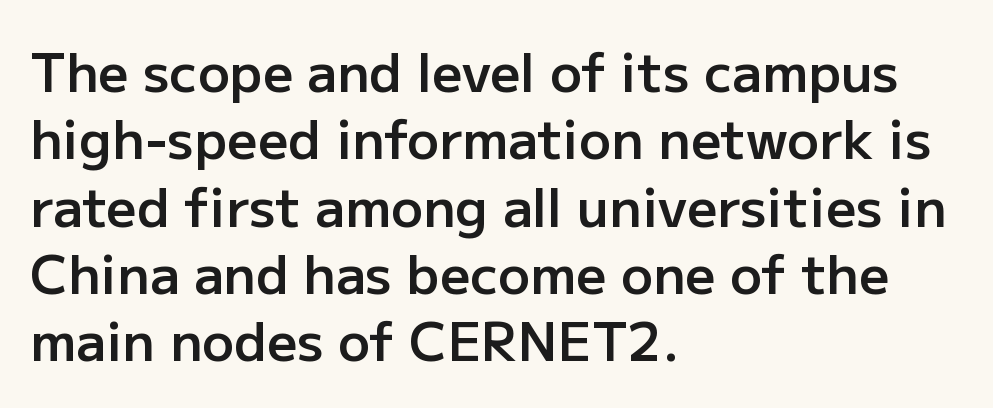
Q: Is the text bold? A: Semi-bold.
Q: Is the text italic (slanted)? A: No, it is upright.
Q: Is the typeface a serif or a sans-serif typeface? A: Sans-serif.
Q: Is the text underlined? A: No.
Q: How is the paragraph aligned? A: Left-aligned.
Q: Is the spacing between letters normal or unusually wide? A: Normal.
Q: Is the spacing between lines tight, normal or loose? A: Normal.
Q: Width (condensed, normal, or wide)? A: Normal.
Q: Stroke contrast? A: Low.
Q: x-height? A: Medium.
Q: Monospaced? A: No.
